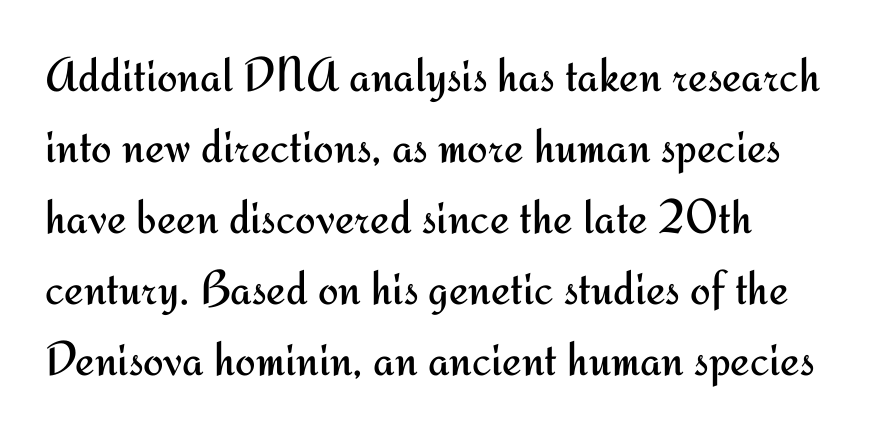
The image shows 49 px regular-weight sans-serif type, upright; set left-aligned, normal line spacing (1.45x), normal letter spacing, not underlined; medium stroke contrast and a small x-height.
